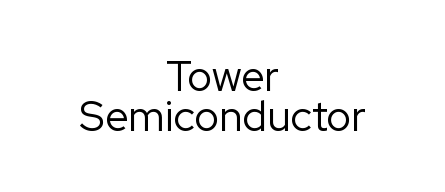
The image shows 42 px regular-weight sans-serif type, upright; set centered, tight line spacing (0.95x), normal letter spacing, not underlined; low stroke contrast and a medium x-height.
